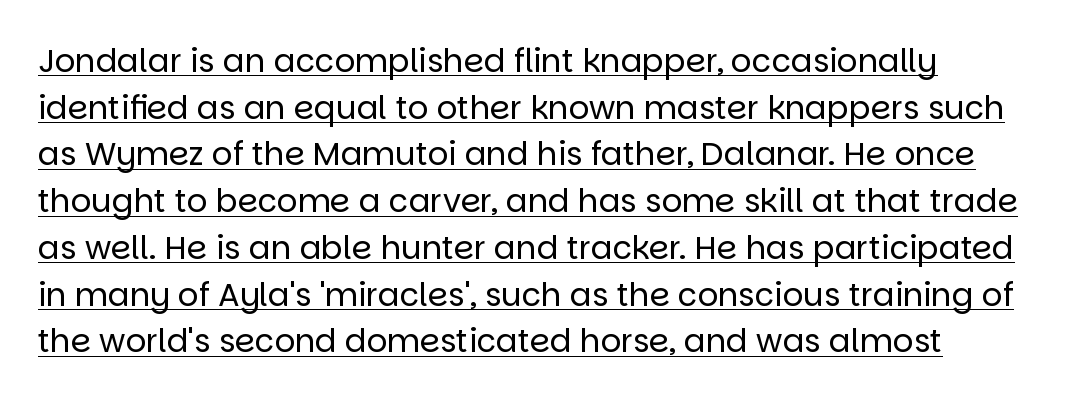
{"serif": "no", "italic": "no", "bold": "no", "weight": "regular", "width": "normal", "stroke_contrast": "low", "x_height": "large", "monospaced": "no", "underline": "yes", "line_spacing": "normal", "line_spacing_ratio": 1.46, "letter_spacing": "normal", "letter_spacing_em": 0.0, "glyph_px": 32}
